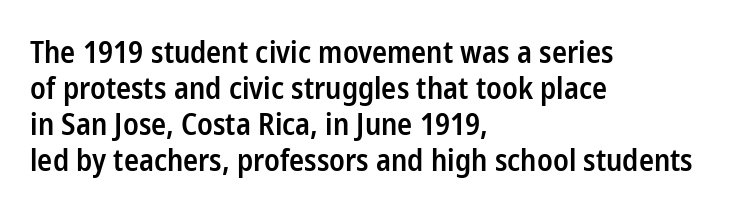
The image shows 30 px semibold, condensed sans-serif type, upright; set left-aligned, line spacing 1.2x, normal letter spacing, not underlined; low stroke contrast and a medium x-height.
